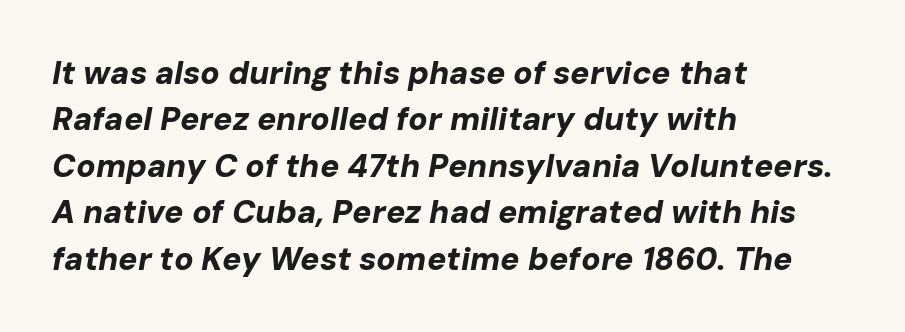
A typesetter would call this proportional, since set widths differ per character. Caption: standard tracking, unaltered. Descenders hang freely into open space. Strokes here are thick enough to call this a true bold. There's an unmistakable incline to the writing here.
